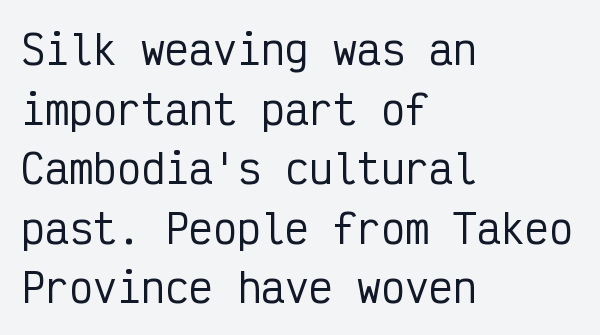
Q: Is the text italic (slanted)? A: No, it is upright.
Q: Is the typeface a serif or a sans-serif typeface? A: Sans-serif.
Q: Is the text underlined? A: No.
Q: How is the paragraph aligned? A: Left-aligned.
Q: Is the spacing between letters normal or unusually wide? A: Normal.
Q: Is the spacing between lines tight, normal or loose? A: Normal.
Q: Width (condensed, normal, or wide)? A: Condensed.
Q: Stroke contrast? A: Low.
Q: x-height? A: Medium.
Q: Monospaced? A: Yes.
